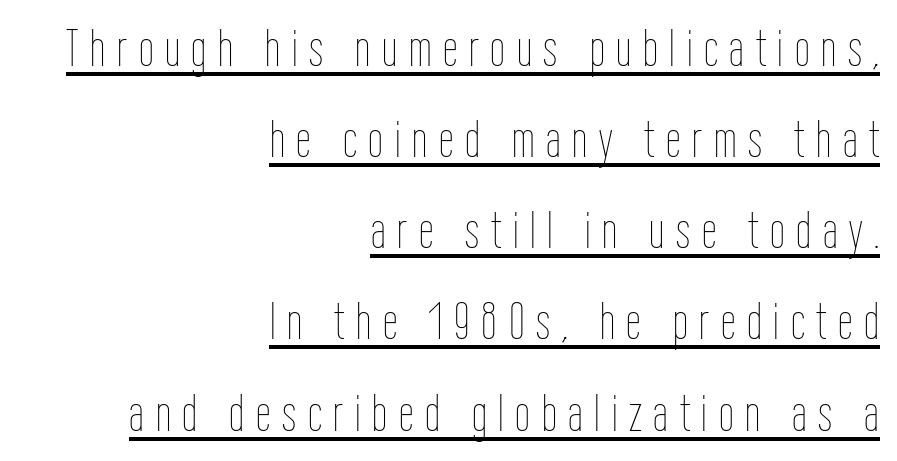
Every character sits straight up, as roman type does. A typesetter would call this proportional, since set widths differ per character. Each line of the rendering has a horizontal stroke beneath the glyphs. Substantial extra tracking has been applied to these lines. These lines stack with their right ends in a neat column.
